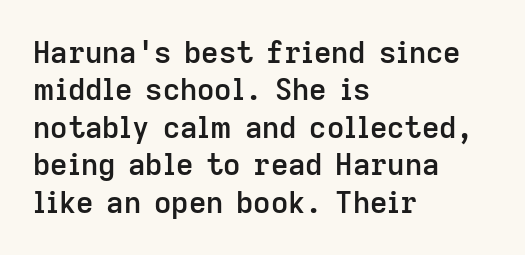
The type family on display is of the sans-serif kind. Compared with typical paragraphs, the rows here are spaced about the same. Stems and bowls a touch heavier than normal — semibold. A student would call this left alignment; a typographer would say flush left, rag right. Posture: upright roman.
